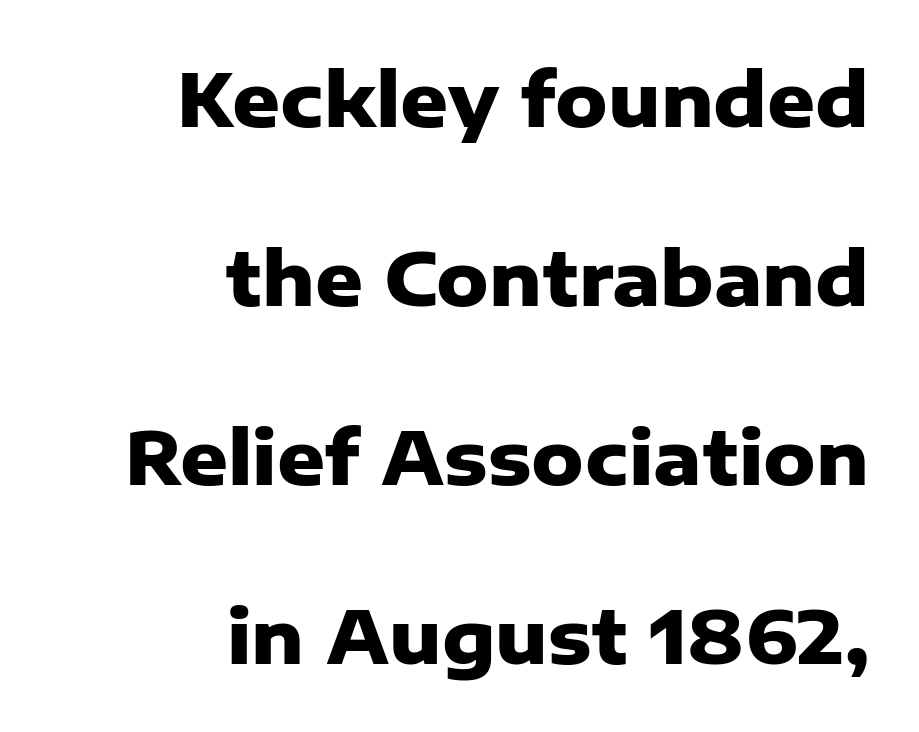
{"serif": "no", "italic": "no", "bold": "yes", "weight": "heavy", "width": "normal", "stroke_contrast": "low", "x_height": "medium", "monospaced": "no", "underline": "no", "align": "right", "line_spacing": "loose", "line_spacing_ratio": 2.42, "letter_spacing": "normal", "letter_spacing_em": 0.0, "glyph_px": 74}
